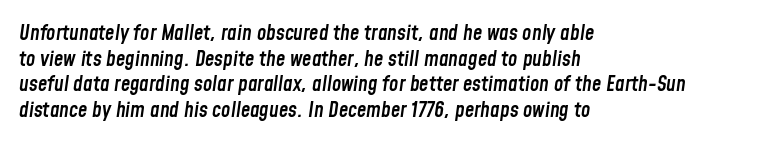
The words here are not underlined. Semibold letterforms, between regular and bold. Spacing between characters is what you'd get straight out of the box. Slant detected: the letters are inclined.
